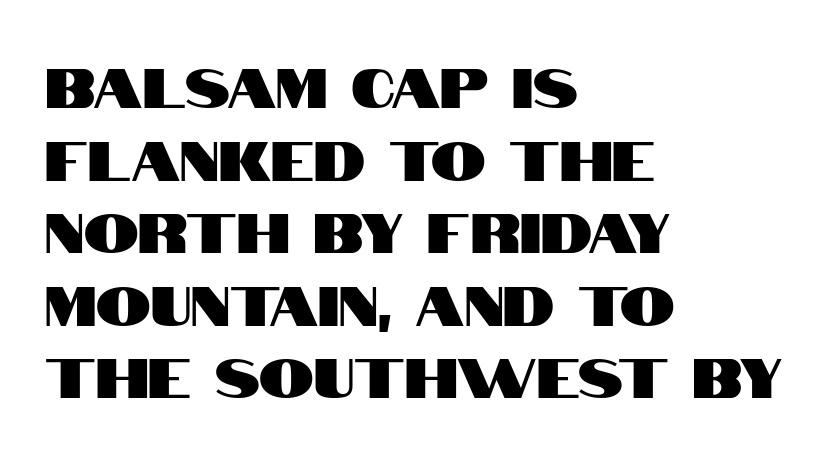
Left-aligned paragraph, ragged on the right. Varying glyph widths throughout — classic text-font behaviour. Type style note: lacks serifs. The words here are not underlined. Notice how descenders clear the ascenders below comfortably — that's standard leading. Here the glyphs are tracked normally, forming tight word shapes.
